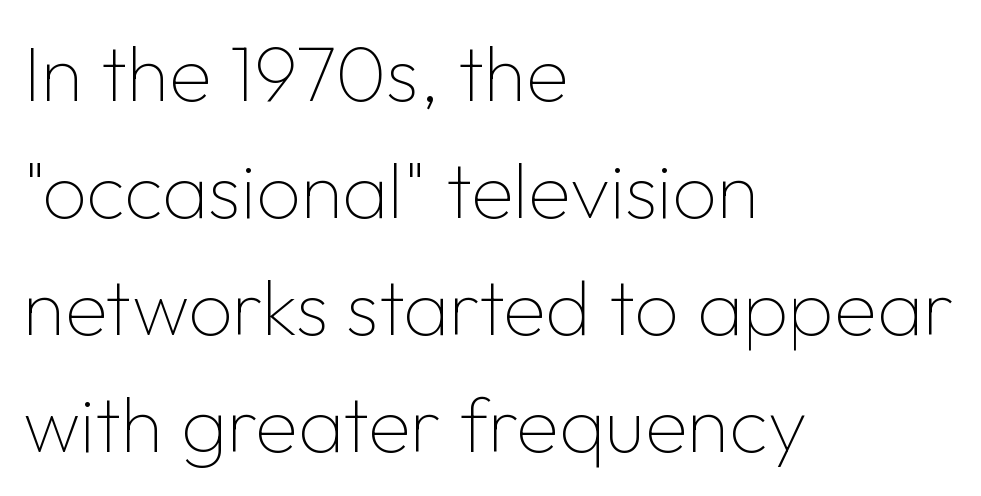
Q: Is the text bold? A: No.
Q: Is the text italic (slanted)? A: No, it is upright.
Q: Is the typeface a serif or a sans-serif typeface? A: Sans-serif.
Q: Is the text underlined? A: No.
Q: How is the paragraph aligned? A: Left-aligned.
Q: Is the spacing between letters normal or unusually wide? A: Normal.
Q: Is the spacing between lines tight, normal or loose? A: Normal.
Q: Width (condensed, normal, or wide)? A: Normal.
Q: Stroke contrast? A: Low.
Q: x-height? A: Medium.
Q: Monospaced? A: No.
